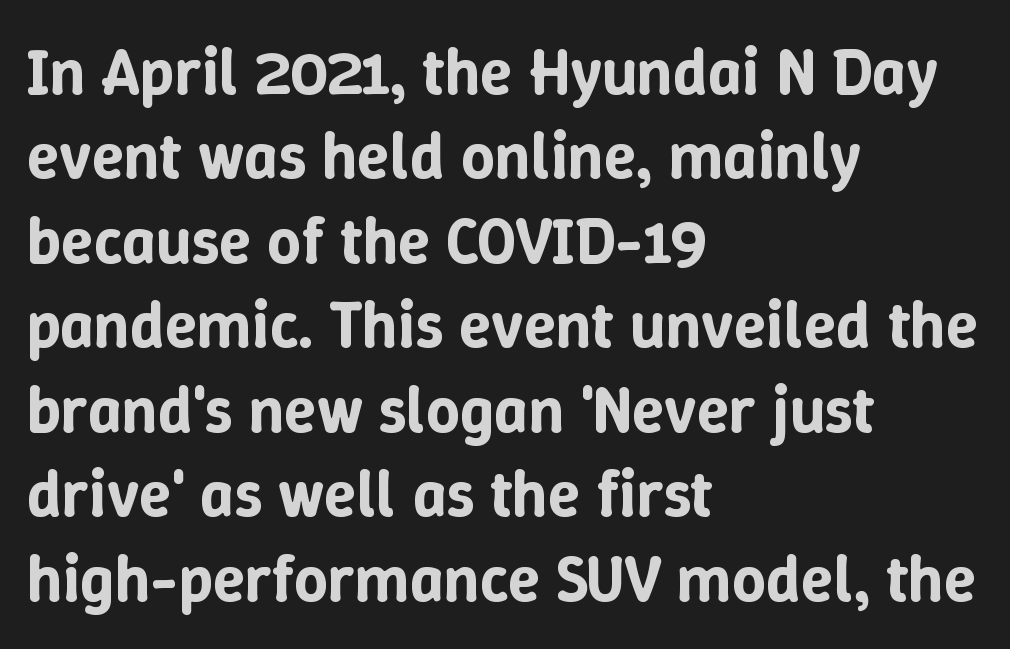
{"italic": "no", "width": "normal", "stroke_contrast": "low", "x_height": "medium", "monospaced": "no", "underline": "no", "align": "left", "line_spacing": "normal", "line_spacing_ratio": 1.28, "letter_spacing": "normal", "letter_spacing_em": 0.0, "glyph_px": 66}
